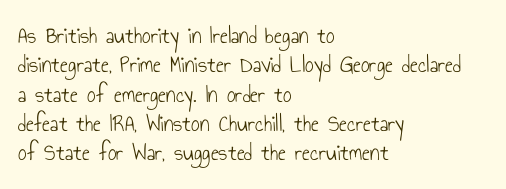
Notice how the stems are strictly vertical — no italics here. Standard letterfit; no display-style spreading of the glyphs. The space beneath each line is pristine and unruled. Counters stay open thanks to moderate or lighter strokes. A classic flush-left, rag-right setting is used for this passage.
